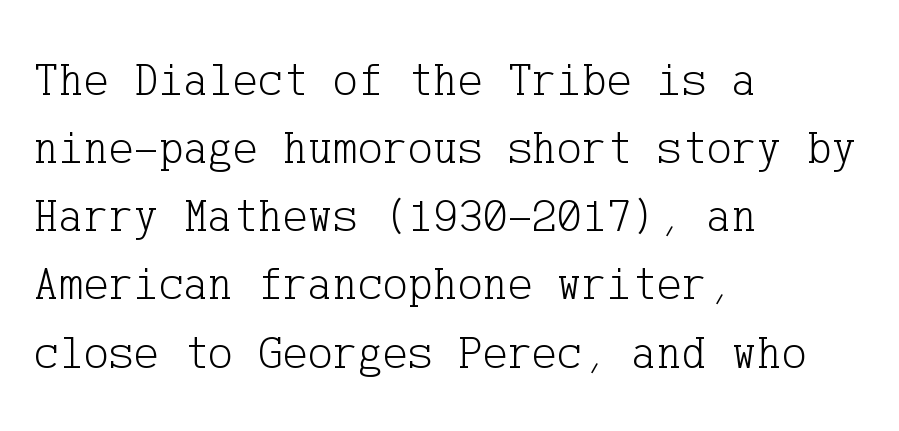
Lines of text with bare space underneath. Note: serifs present on the glyphs. Each word holds together tightly as a unit, with standard inter-letter gaps. The lettering stays uniformly vertical, giving the passage a roman look. A quiet, ordinary-to-light weight characterises the typeface.
